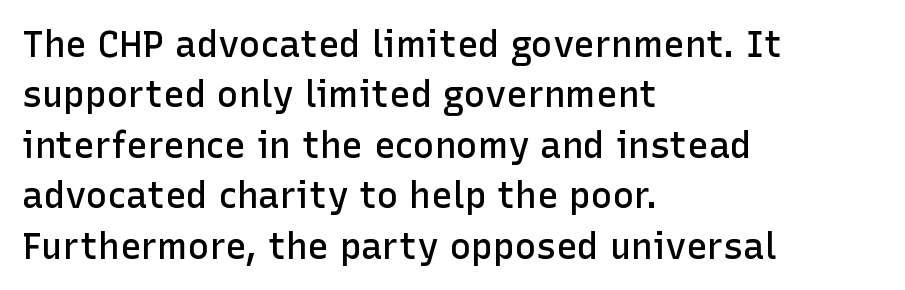
{"serif": "no", "italic": "no", "bold": "semi", "weight": "semibold", "width": "normal", "stroke_contrast": "low", "x_height": "medium", "monospaced": "no", "underline": "no", "align": "left", "line_spacing": "normal", "line_spacing_ratio": 1.4, "letter_spacing": "normal", "letter_spacing_em": 0.0, "glyph_px": 36}
